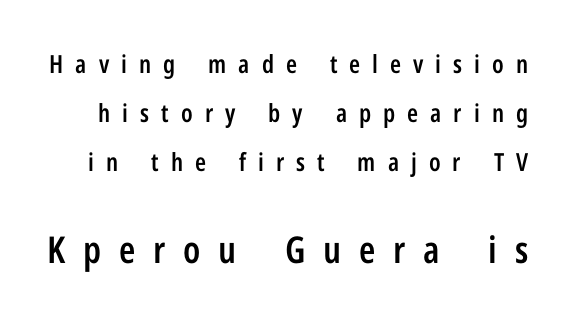
Summary of weight: moderately heavy, a semibold. Size hierarchy here favors the trailing block over the leading one. The tracking jumps out immediately: characters are airy and widely separated. A typesetter would mark this as roman, not italic. The space between consecutive lines is lavish.
